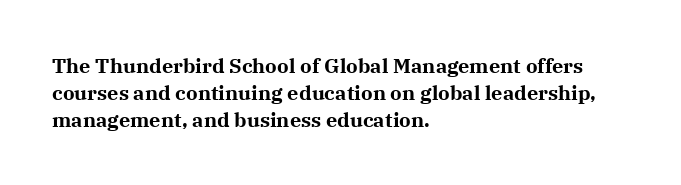
Q: Is the text bold? A: Yes.
Q: Is the text italic (slanted)? A: No, it is upright.
Q: Is the text underlined? A: No.
Q: How is the paragraph aligned? A: Left-aligned.
Q: Is the spacing between letters normal or unusually wide? A: Normal.
Q: Is the spacing between lines tight, normal or loose? A: Normal.
